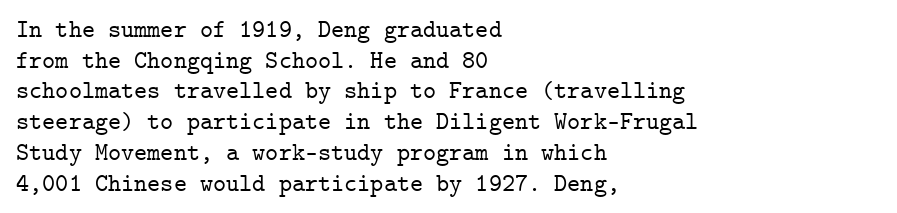
{"italic": "no", "underline": "no", "align": "left", "line_spacing_ratio": 1.23, "letter_spacing": "normal", "letter_spacing_em": 0.0, "glyph_px": 25}
